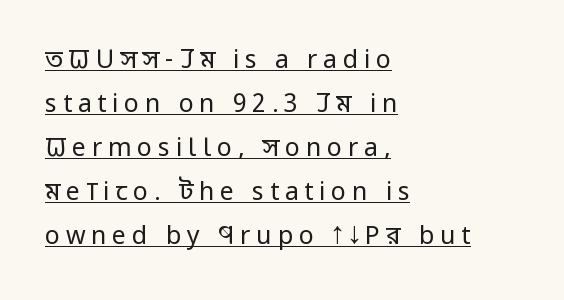
Is the stroke heavy? The answer is a plain regular-or-lighter. The specimen includes a rule beneath the text block's lines. The paragraph has a hard left edge and a soft right edge. The tracking jumps out immediately: characters are airy and widely separated. The lettering holds an erect, upright posture throughout.
